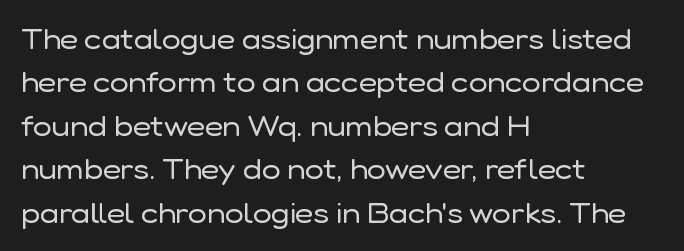
The characters are drawn with everyday or finer stroke widths. Teacher's note: observe the even left margin — that is flush-left alignment. Horizontal bands of white between lines are of average thickness. Unlike italic type, these characters show no tilt at all. Words float on clear page, feet unadorned. These lines are rendered in a variable-pitch font.
